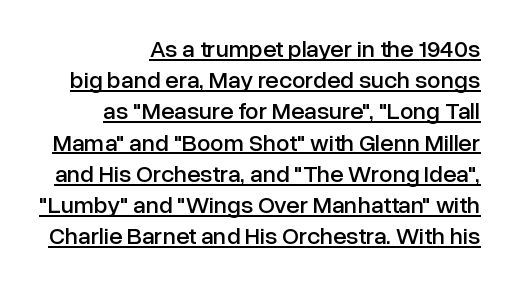
{"italic": "no", "underline": "yes", "align": "right", "line_spacing": "normal", "line_spacing_ratio": 1.3, "letter_spacing": "normal", "letter_spacing_em": 0.0, "glyph_px": 24}
